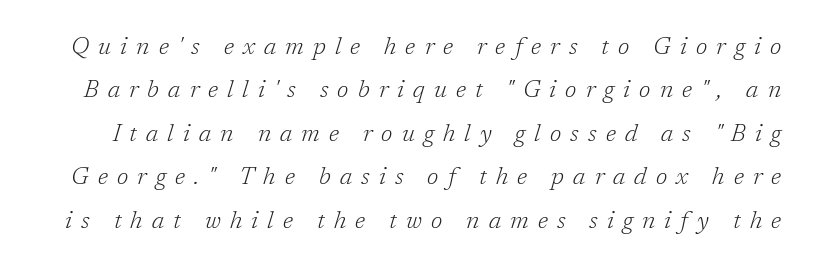
Q: Is the text bold? A: No.
Q: Is the text italic (slanted)? A: Yes, it leans right by about 17 degrees.
Q: Is the text underlined? A: No.
Q: Is the spacing between letters normal or unusually wide? A: Unusually wide.
